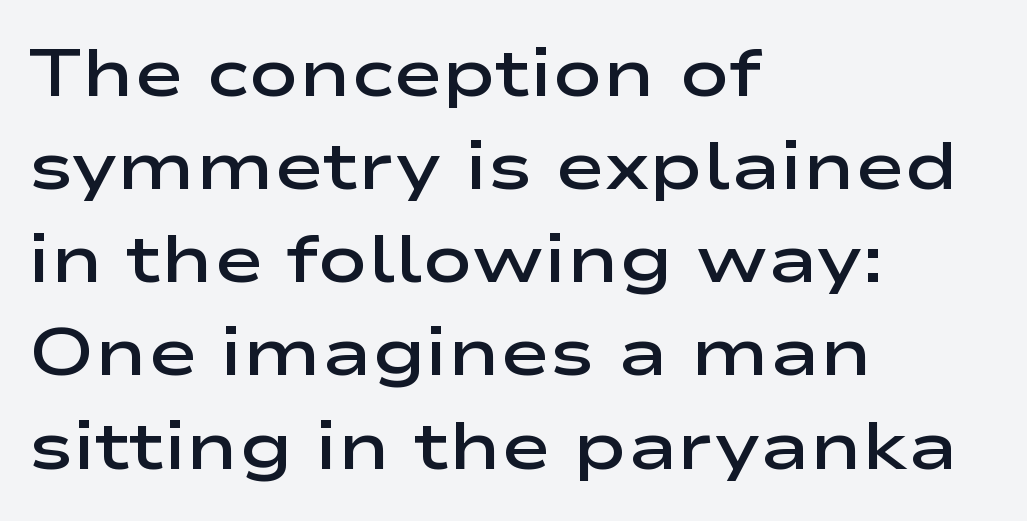
{"serif": "no", "italic": "no", "bold": "semi", "weight": "semibold", "width": "wide", "stroke_contrast": "low", "x_height": "medium", "monospaced": "no", "underline": "no", "align": "left", "line_spacing": "normal", "line_spacing_ratio": 1.39, "letter_spacing": "normal", "letter_spacing_em": 0.0, "glyph_px": 67}
